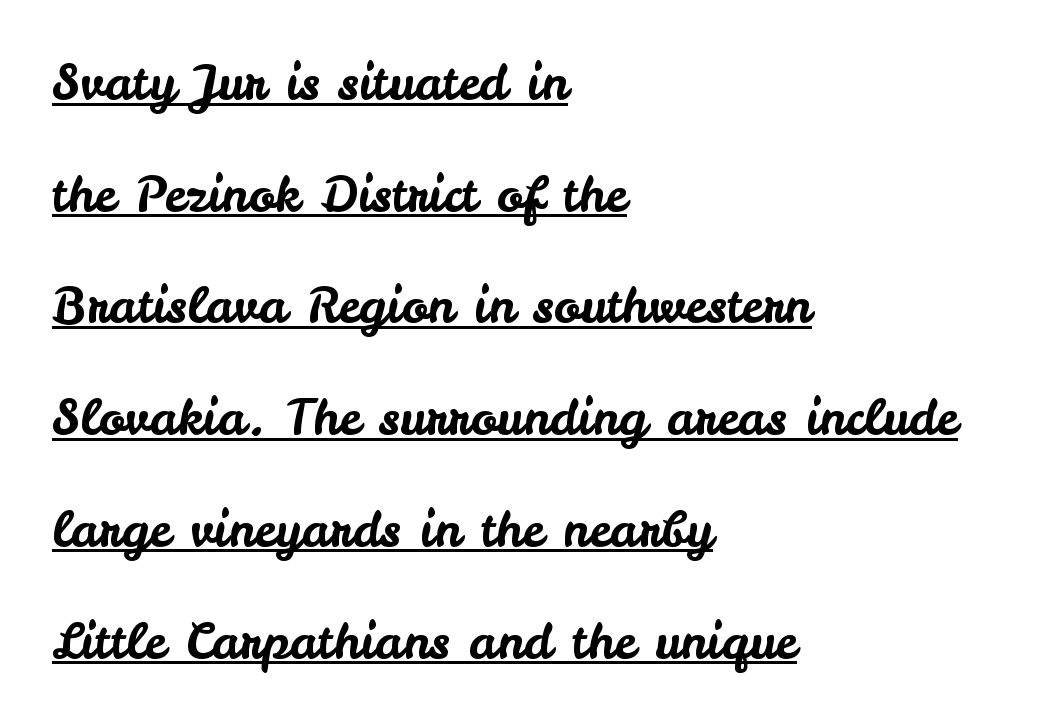
Q: Is the text italic (slanted)? A: Yes.
Q: Is the typeface a serif or a sans-serif typeface? A: Sans-serif.
Q: Is the text underlined? A: Yes.
Q: How is the paragraph aligned? A: Left-aligned.
Q: Is the spacing between letters normal or unusually wide? A: Normal.
Q: Is the spacing between lines tight, normal or loose? A: Loose.
Q: Width (condensed, normal, or wide)? A: Normal.
Q: Stroke contrast? A: Low.
Q: x-height? A: Small.
Q: Monospaced? A: No.
